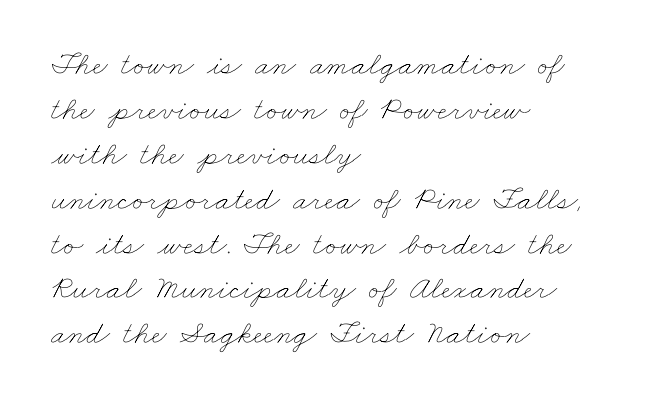
Q: Is the text bold? A: No.
Q: Is the text underlined? A: No.
Q: How is the paragraph aligned? A: Left-aligned.
Q: Is the spacing between letters normal or unusually wide? A: Normal.
Q: Is the spacing between lines tight, normal or loose? A: Normal.
Q: Width (condensed, normal, or wide)? A: Wide.
Q: Stroke contrast? A: Low.
Q: x-height? A: Small.
Q: Monospaced? A: No.
